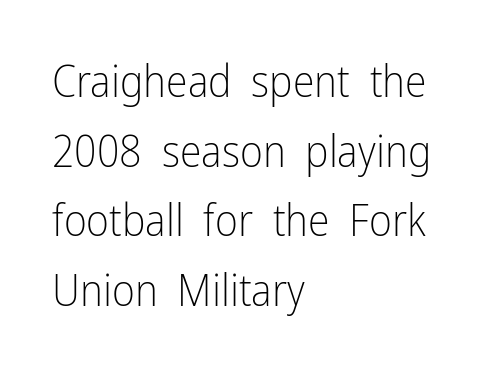
The image shows 44 px light, condensed sans-serif type, upright; set left-aligned, normal line spacing (1.58x), normal letter spacing, not underlined; low stroke contrast and a medium x-height.
